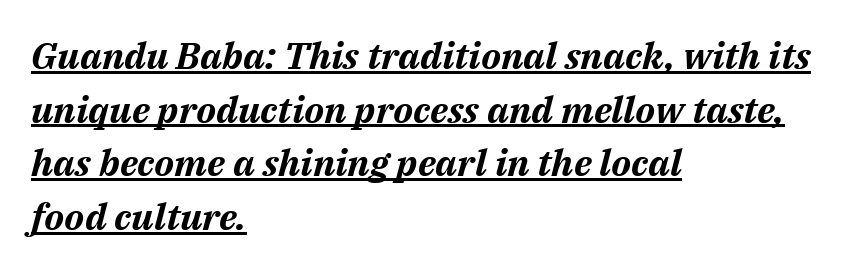
Q: Is the text bold? A: Yes.
Q: Is the text italic (slanted)? A: Yes, it leans right by about 14 degrees.
Q: Is the text underlined? A: Yes.
Q: How is the paragraph aligned? A: Left-aligned.
Q: Is the spacing between letters normal or unusually wide? A: Normal.
Q: Is the spacing between lines tight, normal or loose? A: Normal.
Q: Width (condensed, normal, or wide)? A: Normal.
Q: Stroke contrast? A: Medium.
Q: x-height? A: Medium.
Q: Monospaced? A: No.
